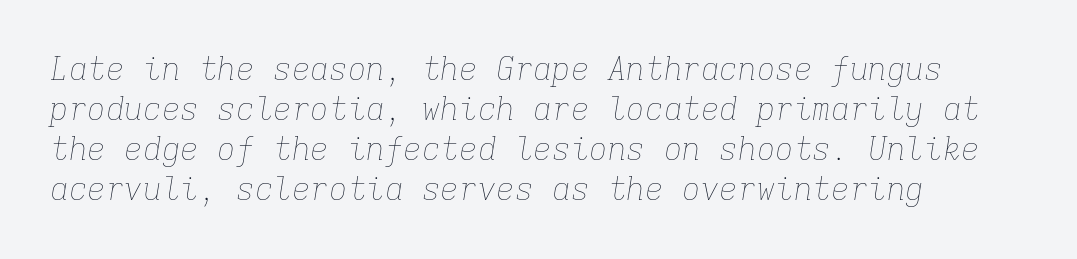
Q: Is the text bold? A: No.
Q: Is the text italic (slanted)? A: Yes, it leans right by about 9 degrees.
Q: Is the text underlined? A: No.
Q: How is the paragraph aligned? A: Left-aligned.
Q: Is the spacing between letters normal or unusually wide? A: Normal.
Q: Is the spacing between lines tight, normal or loose? A: Normal.
Q: Width (condensed, normal, or wide)? A: Normal.
Q: Stroke contrast? A: Low.
Q: x-height? A: Medium.
Q: Monospaced? A: Yes.
